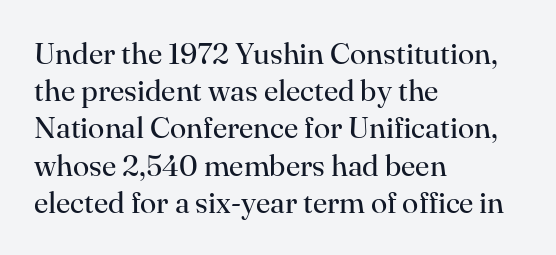
The image shows 30 px regular-weight serif type, upright; set left-aligned, line spacing 1.24x, normal letter spacing, not underlined; high stroke contrast and a small x-height.
